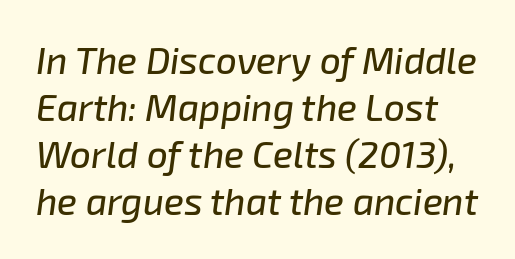
Check the space under the baseline: it is left empty. Emphasis-style slanted type is in use. Quick note: interline space is typical. The letters advance in unequal steps, a hallmark of proportional type. Nobody touched the tracking dial on this one.
